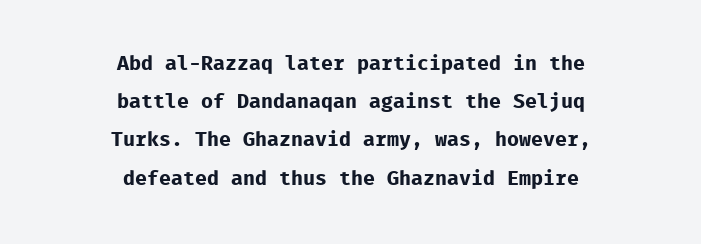
Q: Is the text bold? A: Yes.
Q: Is the text italic (slanted)? A: No, it is upright.
Q: Is the text underlined? A: No.
Q: How is the paragraph aligned? A: Centered.
Q: Is the spacing between letters normal or unusually wide? A: Normal.
Q: Is the spacing between lines tight, normal or loose? A: Loose.
